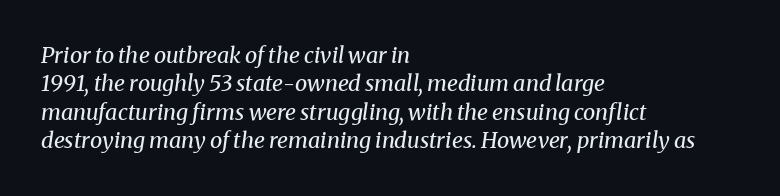
Q: Is the text bold? A: No.
Q: Is the text italic (slanted)? A: Yes, it leans right by about 8 degrees.
Q: Is the text underlined? A: No.
Q: How is the paragraph aligned? A: Left-aligned.
Q: Is the spacing between letters normal or unusually wide? A: Normal.
Q: Is the spacing between lines tight, normal or loose? A: Normal.
